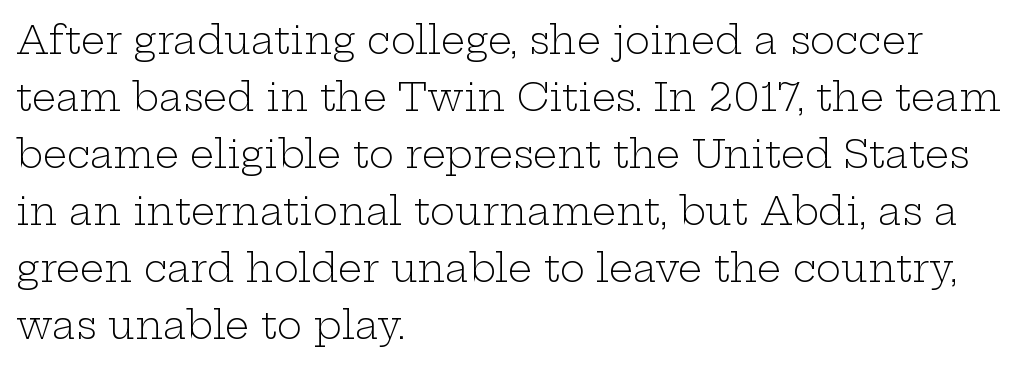
The image shows 38 px light, wide serif type, upright; set left-aligned, normal line spacing (1.5x), normal letter spacing, not underlined; low stroke contrast and a medium x-height.
